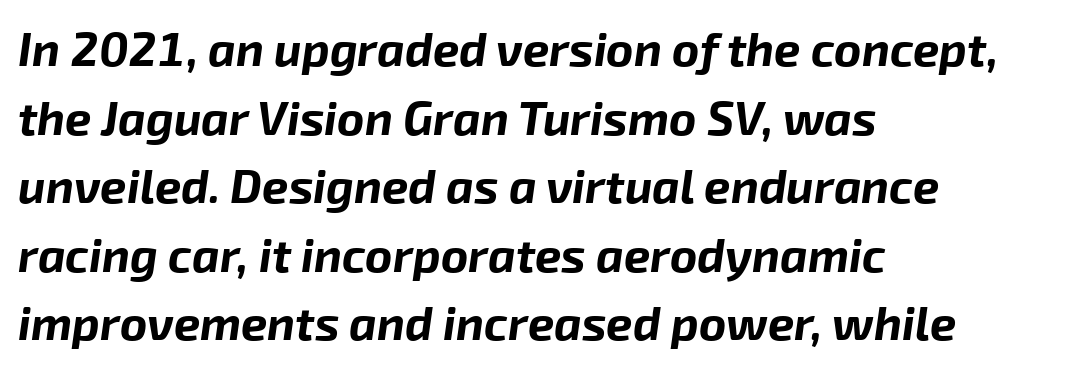
{"italic": "yes", "lean": "right", "slant_degrees": 8, "bold": "yes", "weight": "bold", "width": "normal", "stroke_contrast": "low", "x_height": "medium", "monospaced": "no", "underline": "no", "align": "left", "line_spacing": "normal", "line_spacing_ratio": 1.46, "letter_spacing": "normal", "letter_spacing_em": 0.0, "glyph_px": 47}
